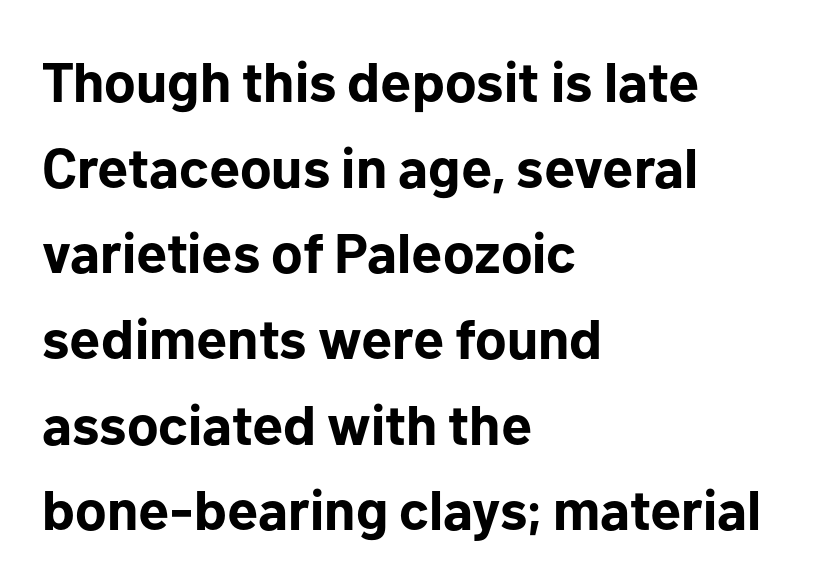
{"serif": "no", "italic": "no", "bold": "yes", "weight": "bold", "width": "normal", "stroke_contrast": "low", "x_height": "medium", "monospaced": "no", "underline": "no", "align": "left", "line_spacing": "normal", "line_spacing_ratio": 1.53, "letter_spacing": "normal", "letter_spacing_em": 0.0, "glyph_px": 56}
